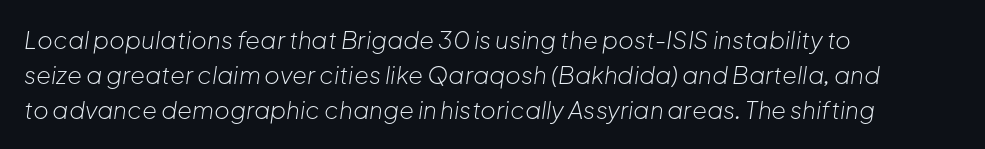
The image shows 24 px text type, italic (leaning right); set left-aligned, normal line spacing (1.45x), normal letter spacing, not underlined.
